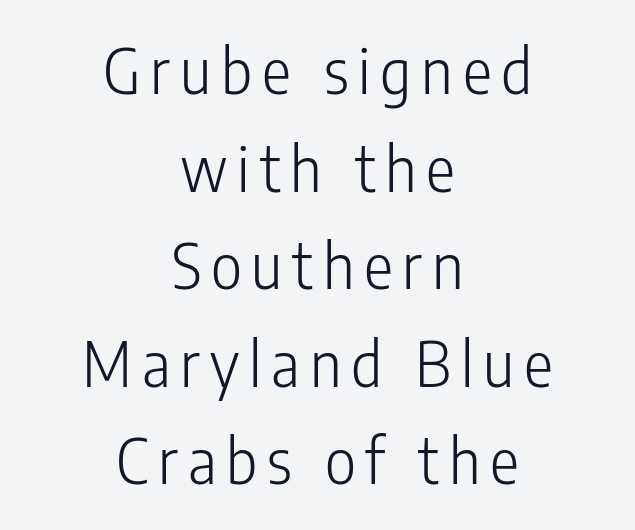
Notice how the stems are strictly vertical — no italics here. Stroke thickness stays within the range of a standard reading face or lighter. Leading: standard. Varying glyph widths throughout — classic text-font behaviour. The rendering shows plain stroke endings on the letterforms — a sans-serif design. Centered paragraph, ragged on both sides.
